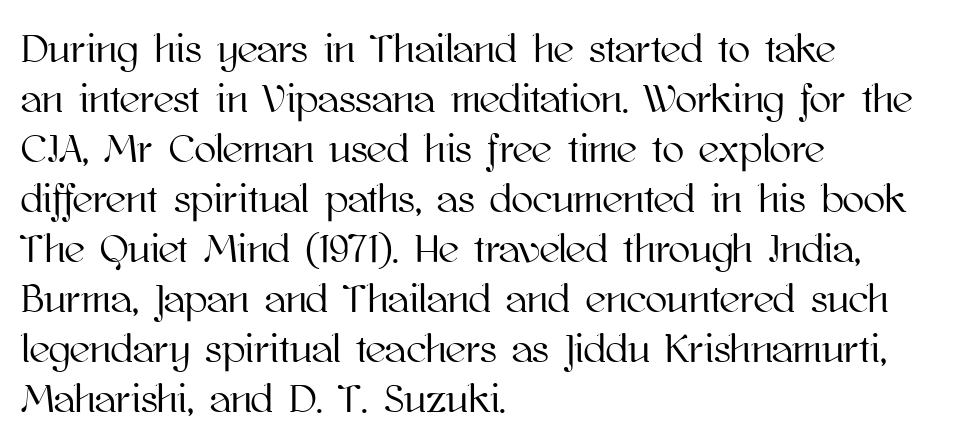
{"italic": "no", "width": "normal", "stroke_contrast": "high", "x_height": "medium", "monospaced": "no", "underline": "no", "align": "left", "line_spacing": "normal", "line_spacing_ratio": 1.25, "letter_spacing": "normal", "letter_spacing_em": 0.0, "glyph_px": 40}
